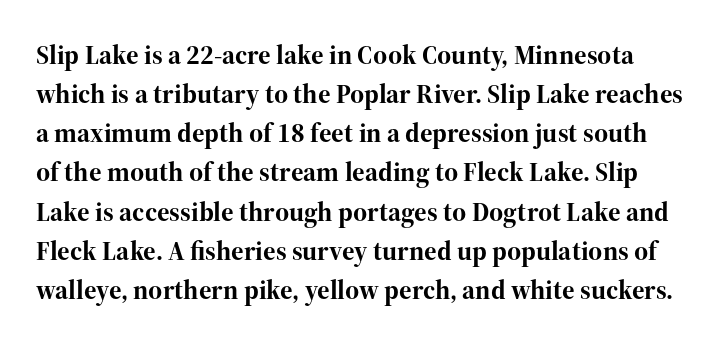
The image shows 27 px bold type, upright; set normal line spacing (1.45x), normal letter spacing, not underlined.
